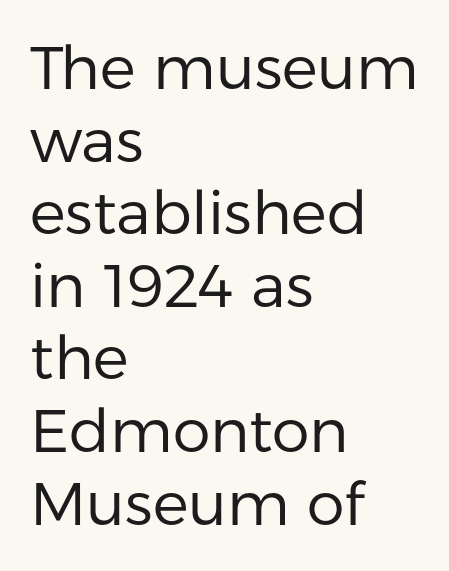
The image shows 60 px regular-weight sans-serif type, upright; set left-aligned, line spacing 1.21x, normal letter spacing, not underlined; low stroke contrast and a medium x-height.
